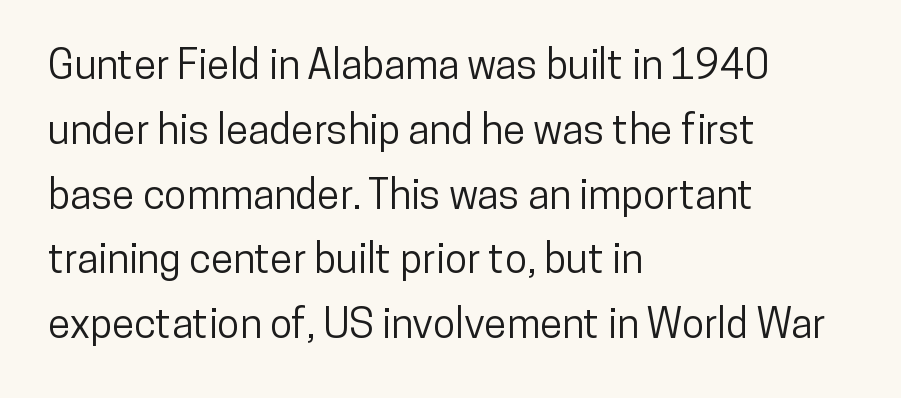
{"serif": "no", "italic": "no", "width": "condensed", "stroke_contrast": "low", "x_height": "medium", "monospaced": "no", "underline": "no", "align": "left", "line_spacing": "normal", "line_spacing_ratio": 1.58, "letter_spacing": "normal", "letter_spacing_em": 0.0, "glyph_px": 41}
